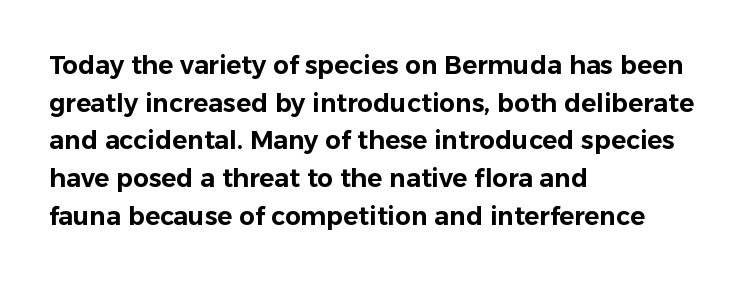
The image shows 25 px text type, upright; set left-aligned, normal line spacing (1.51x), normal letter spacing, not underlined.
